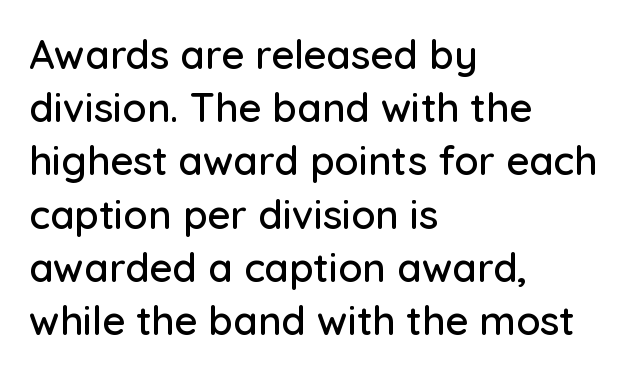
The image shows 40 px sans-serif type, upright; set left-aligned, normal line spacing (1.33x), normal letter spacing, not underlined; low stroke contrast and a medium x-height.
